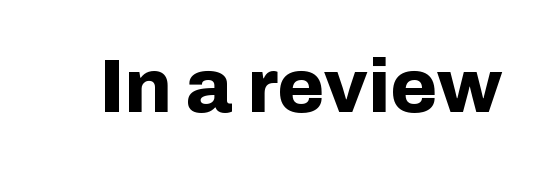
The image shows 76 px bold sans-serif type, upright; set normal letter spacing, not underlined; low stroke contrast and a medium x-height.
